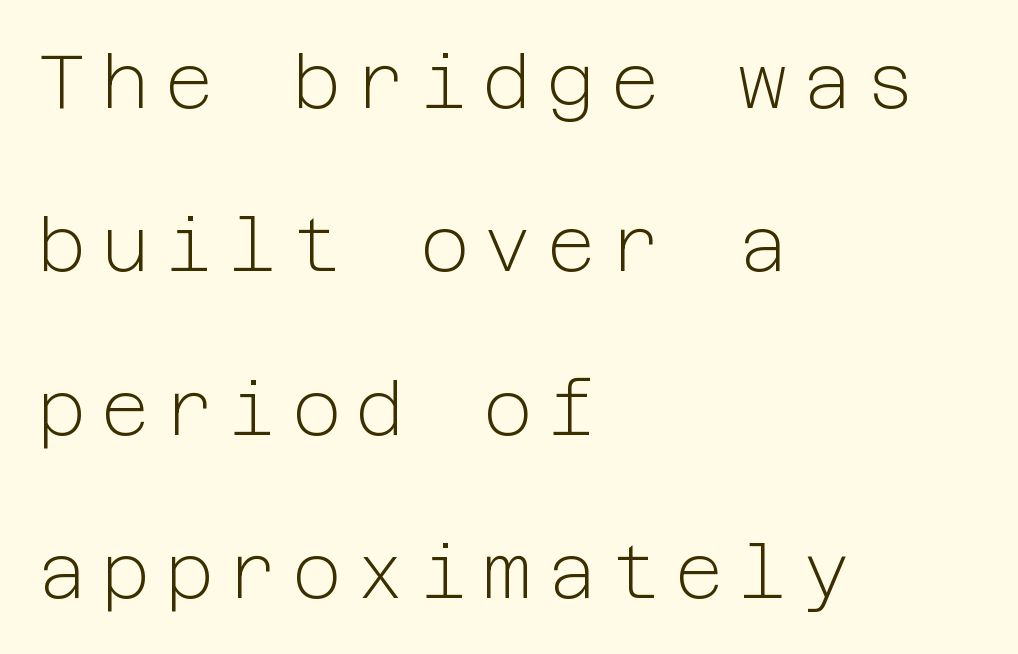
{"serif": "no", "italic": "no", "bold": "no", "weight": "light", "width": "normal", "stroke_contrast": "low", "x_height": "medium", "underline": "no", "align": "left", "line_spacing": "loose", "line_spacing_ratio": 2.18, "letter_spacing": "wide", "letter_spacing_em": 0.2, "glyph_px": 75}
